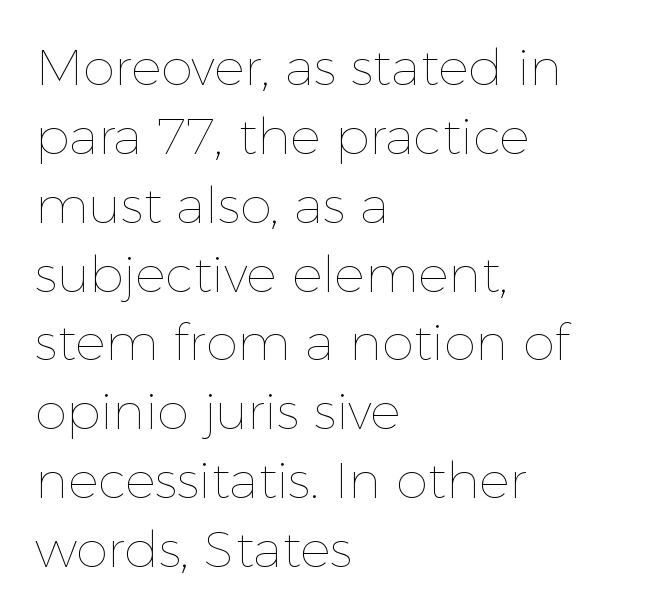
The image shows 51 px thin type, upright; set left-aligned, normal line spacing (1.35x), normal letter spacing, not underlined; a medium x-height.
